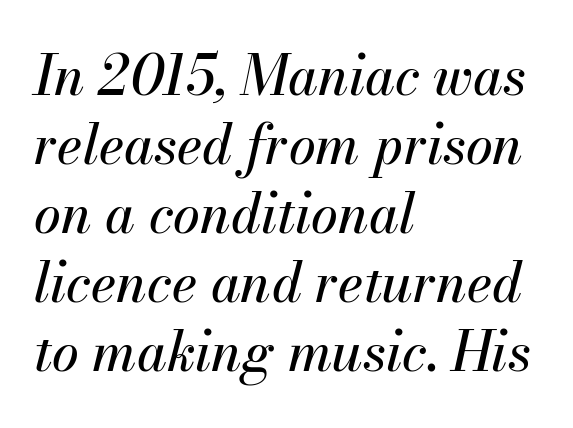
Q: Is the text italic (slanted)? A: Yes, it leans right by about 13 degrees.
Q: Is the text underlined? A: No.
Q: How is the paragraph aligned? A: Left-aligned.
Q: Is the spacing between letters normal or unusually wide? A: Normal.
Q: Is the spacing between lines tight, normal or loose? A: Normal.
Q: Width (condensed, normal, or wide)? A: Normal.
Q: Stroke contrast? A: Medium.
Q: x-height? A: Small.
Q: Monospaced? A: No.
